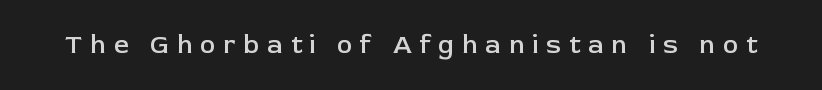
Q: Is the text bold? A: Semi-bold.
Q: Is the text italic (slanted)? A: No, it is upright.
Q: Is the text underlined? A: No.
Q: Is the spacing between letters normal or unusually wide? A: Unusually wide.
